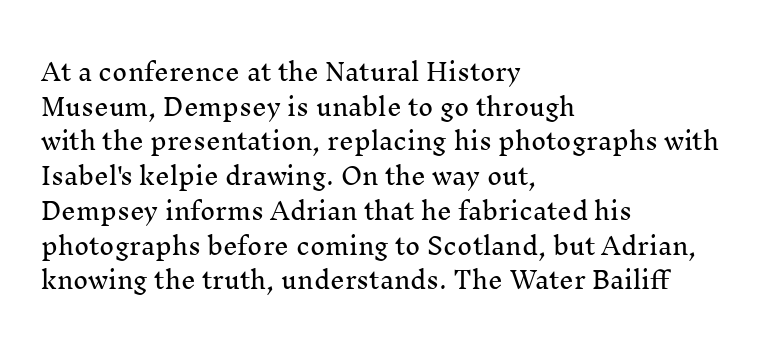
Q: Is the text italic (slanted)? A: No, it is upright.
Q: Is the text underlined? A: No.
Q: How is the paragraph aligned? A: Left-aligned.
Q: Is the spacing between letters normal or unusually wide? A: Normal.
Q: Is the spacing between lines tight, normal or loose? A: Normal.
